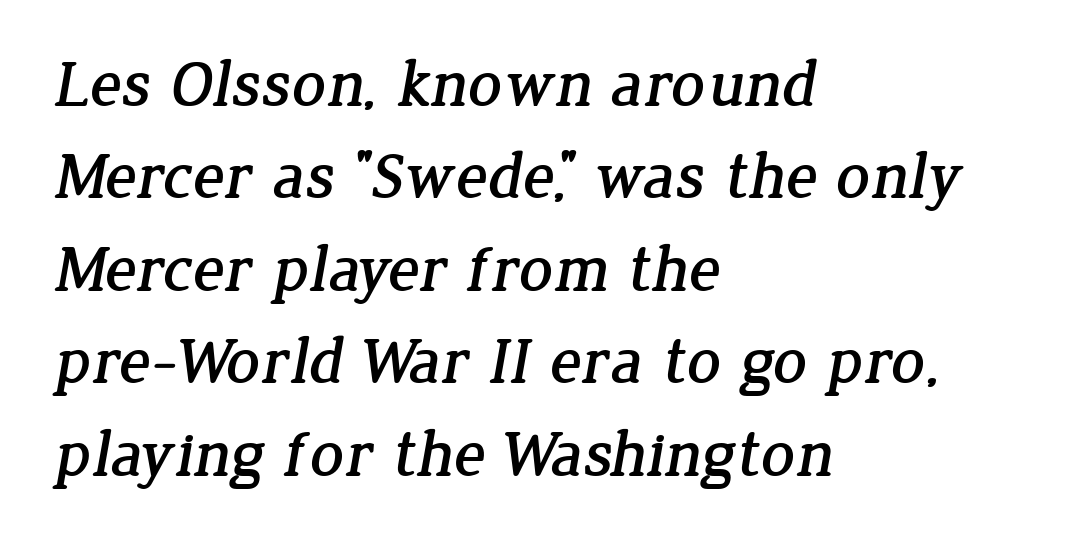
Q: Is the typeface a serif or a sans-serif typeface? A: Serif.
Q: Is the text underlined? A: No.
Q: How is the paragraph aligned? A: Left-aligned.
Q: Is the spacing between letters normal or unusually wide? A: Normal.
Q: Is the spacing between lines tight, normal or loose? A: Normal.
Q: Width (condensed, normal, or wide)? A: Normal.
Q: Stroke contrast? A: Low.
Q: x-height? A: Medium.
Q: Monospaced? A: No.
